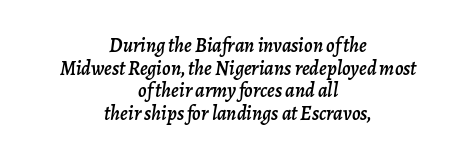
Q: Is the text italic (slanted)? A: Yes, it leans right by about 7 degrees.
Q: Is the text underlined? A: No.
Q: How is the paragraph aligned? A: Centered.
Q: Is the spacing between letters normal or unusually wide? A: Normal.
Q: Is the spacing between lines tight, normal or loose? A: Tight.
